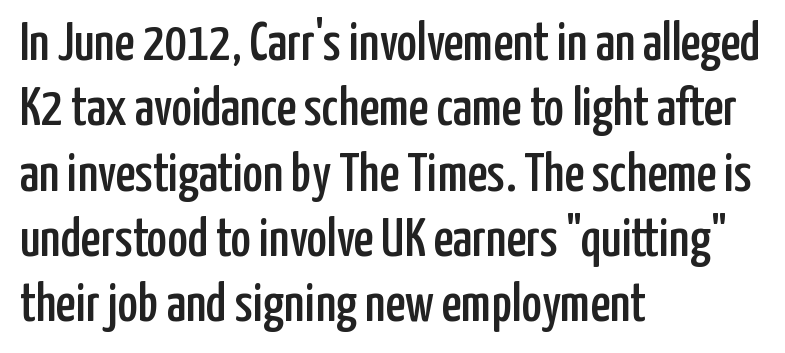
The image shows 54 px condensed sans-serif type, upright; set left-aligned, line spacing 1.21x, normal letter spacing, not underlined; low stroke contrast and a medium x-height.
